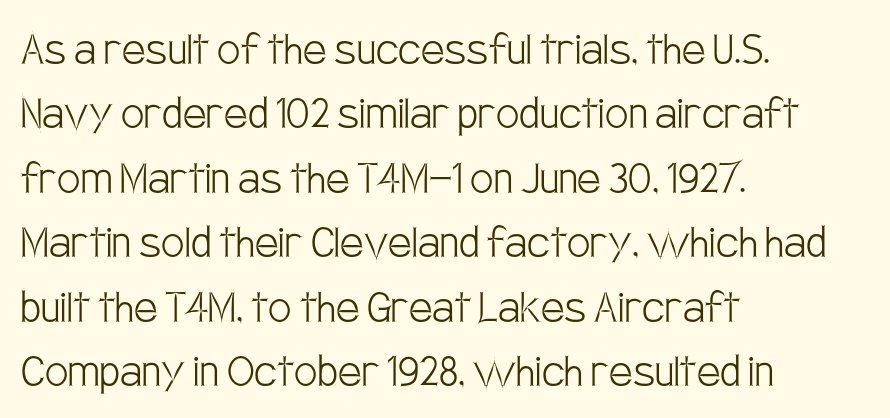
Q: Is the text bold? A: No.
Q: Is the text italic (slanted)? A: No, it is upright.
Q: Is the typeface a serif or a sans-serif typeface? A: Sans-serif.
Q: Is the text underlined? A: No.
Q: How is the paragraph aligned? A: Left-aligned.
Q: Is the spacing between letters normal or unusually wide? A: Normal.
Q: Width (condensed, normal, or wide)? A: Condensed.
Q: Stroke contrast? A: Low.
Q: x-height? A: Large.
Q: Monospaced? A: No.
